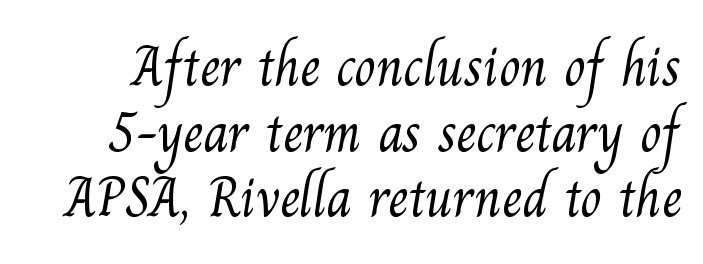
Descenders hang freely into open space. Each word holds together tightly as a unit, with standard inter-letter gaps. This is serif lettering, the kind often seen in printed books. These lines are rendered in a variable-pitch font.
